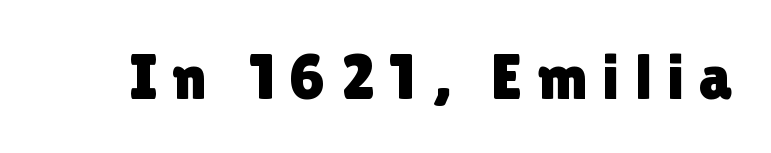
Q: Is the text italic (slanted)? A: No, it is upright.
Q: Is the typeface a serif or a sans-serif typeface? A: Sans-serif.
Q: Is the text underlined? A: No.
Q: Is the spacing between letters normal or unusually wide? A: Unusually wide.
Q: Width (condensed, normal, or wide)? A: Normal.
Q: x-height? A: Medium.
Q: Monospaced? A: No.
